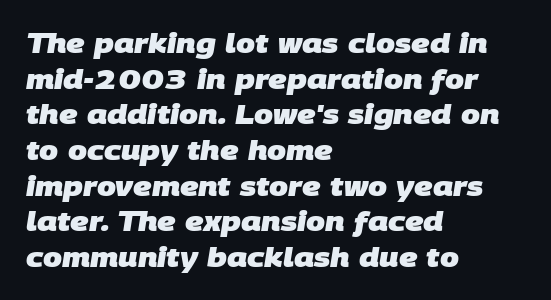
Q: Is the text bold? A: Yes.
Q: Is the text underlined? A: No.
Q: How is the paragraph aligned? A: Left-aligned.
Q: Is the spacing between letters normal or unusually wide? A: Normal.
Q: Is the spacing between lines tight, normal or loose? A: Normal.
